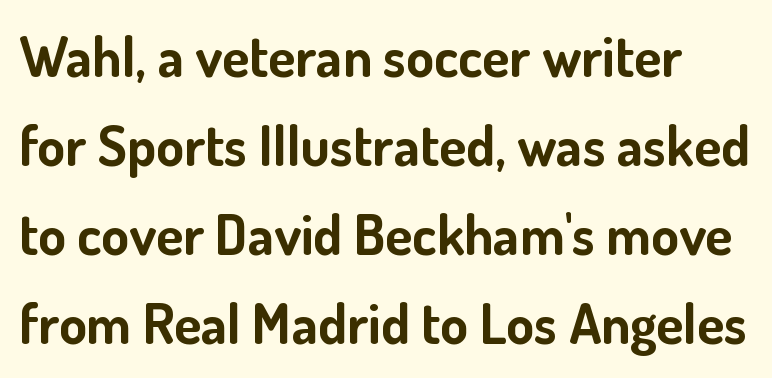
The image shows 56 px bold sans-serif type, upright; set normal line spacing (1.59x), normal letter spacing, not underlined; low stroke contrast and a small x-height.
